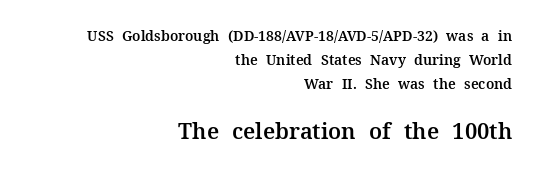
Look at the glyph heights: the lower group is clearly the bigger setting. Descender tails drop into unmarked territory. A flush-right, rag-left setting is used for this passage. Tracking value appears to be zero — textbook default spacing.
